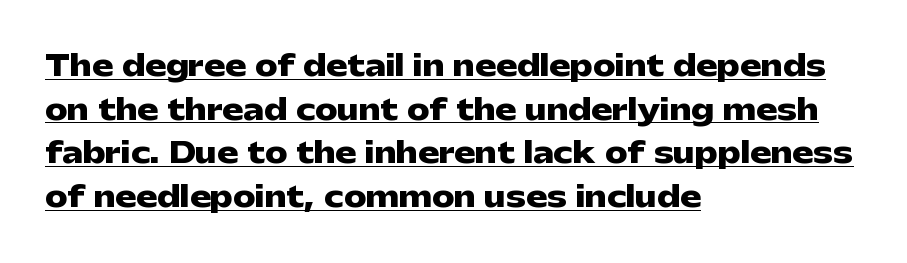
Think of a printed novel: that variable character pitch is what you see here. Underlined type. Type style note: lacks serifs. Evenly set lines give the paragraph a standard silhouette. Default kerning and tracking; the words read as compact shapes. This is heavy type, rendered in bold.
